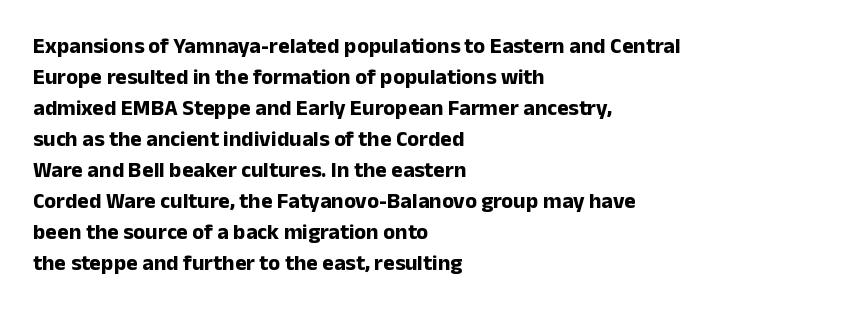
The image shows 22 px bold type, upright; set left-aligned, normal line spacing (1.41x), normal letter spacing, not underlined.
